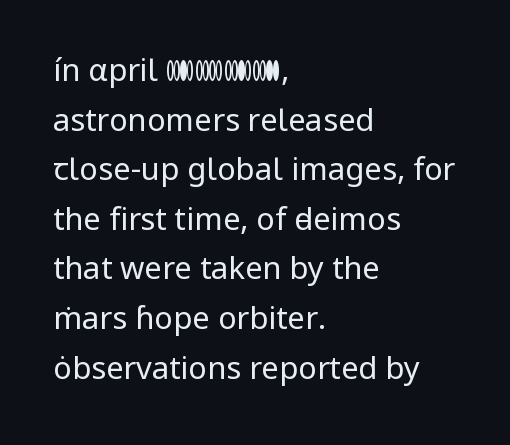
The image shows 31 px regular-weight sans-serif type, upright; set left-aligned, normal line spacing (1.6x), normal letter spacing, not underlined; low stroke contrast and a medium x-height.
